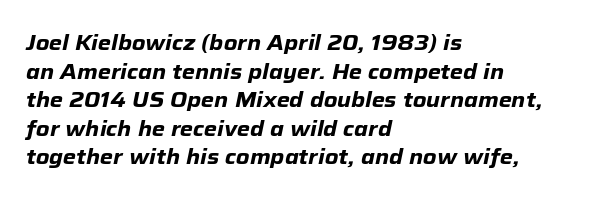
Q: Is the text bold? A: Yes.
Q: Is the text italic (slanted)? A: Yes, it leans right by about 12 degrees.
Q: Is the text underlined? A: No.
Q: How is the paragraph aligned? A: Left-aligned.
Q: Is the spacing between letters normal or unusually wide? A: Normal.
Q: Is the spacing between lines tight, normal or loose? A: Normal.
